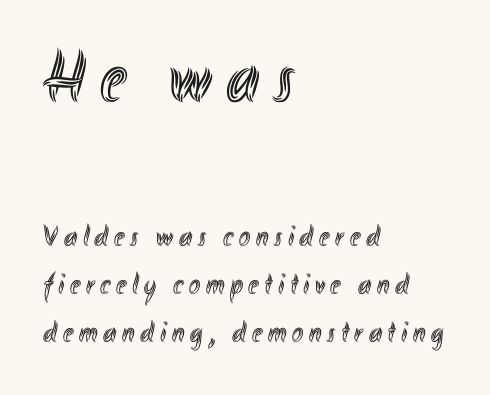
{"width": "condensed", "x_height": "small", "monospaced": "no", "underline": "no", "align": "left", "line_spacing": "normal", "line_spacing_ratio": 1.59, "larger_block": "first", "size_ratio": 2.5, "glyph_px": 75}
